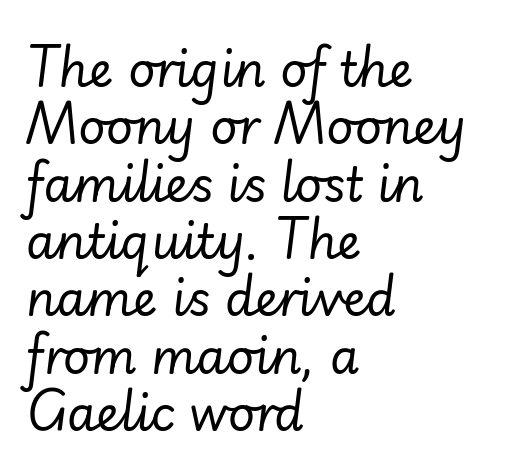
{"italic": "yes", "lean": "right", "slant_degrees": 7, "bold": "no", "weight": "regular", "width": "normal", "stroke_contrast": "low", "x_height": "small", "monospaced": "no", "underline": "no", "align": "left", "line_spacing_ratio": 1.22, "letter_spacing": "normal", "letter_spacing_em": 0.0, "glyph_px": 47}
